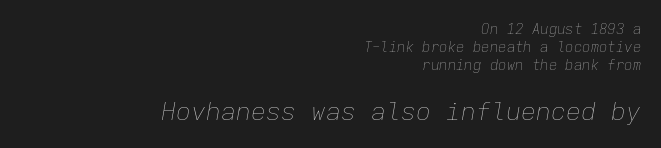
Q: Is the text bold? A: No.
Q: Is the text italic (slanted)? A: Yes, it leans right by about 9 degrees.
Q: Is the text underlined? A: No.
Q: How is the paragraph aligned? A: Right-aligned.
Q: Is the spacing between letters normal or unusually wide? A: Normal.
Q: Is the spacing between lines tight, normal or loose? A: Normal.
Q: Which block of text is set in a larger size, the first (top) or the second (bottom)? A: The second (bottom) one.
